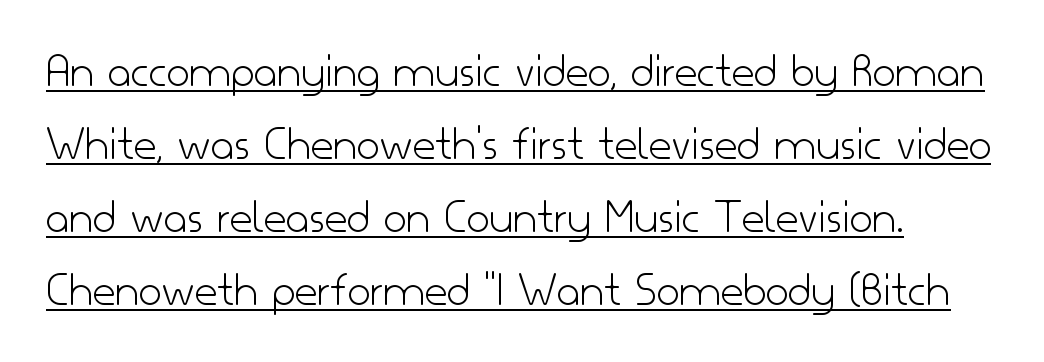
To sum up the face: it is a sans, with no serifs. The rendering uses a moderate line-height, typical for paragraphs. Spacing between characters is what you'd get straight out of the box. These lines are rendered in a variable-pitch font.
